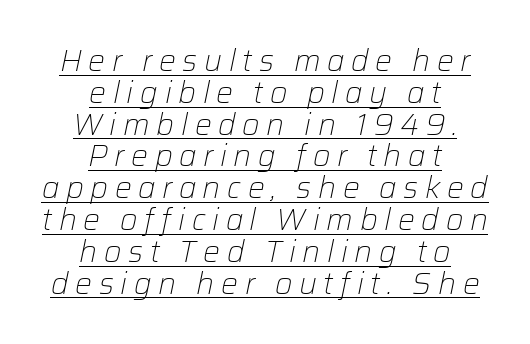
The image shows 30 px light type, italic (leaning right); set centered, tight line spacing (1.06x), unusually wide letter spacing (+0.22 em), underlined; low stroke contrast and a medium x-height.
